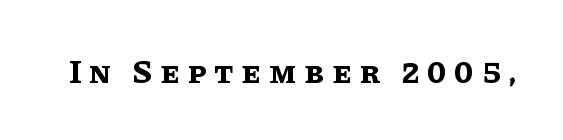
Q: Is the text bold? A: Yes.
Q: Is the text italic (slanted)? A: No, it is upright.
Q: Is the text underlined? A: No.
Q: Is the spacing between letters normal or unusually wide? A: Unusually wide.
Q: Width (condensed, normal, or wide)? A: Normal.
Q: Stroke contrast? A: Low.
Q: x-height? A: Large.
Q: Monospaced? A: No.
